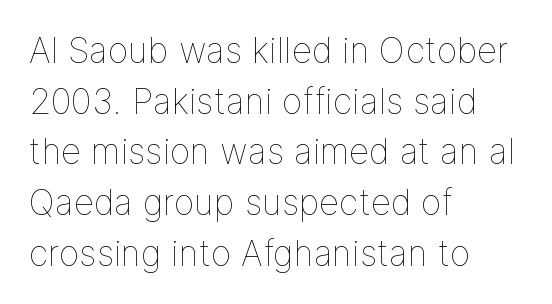
The font is comparable to plain body text, perhaps lighter. Bare-footed words on every line. There is no visible air inserted between adjacent glyphs. Character widths vary here, with narrow letters taking less room than wide ones. Normally led — the rows are evenly, conventionally spaced. A roman cut, with each character standing at attention.
